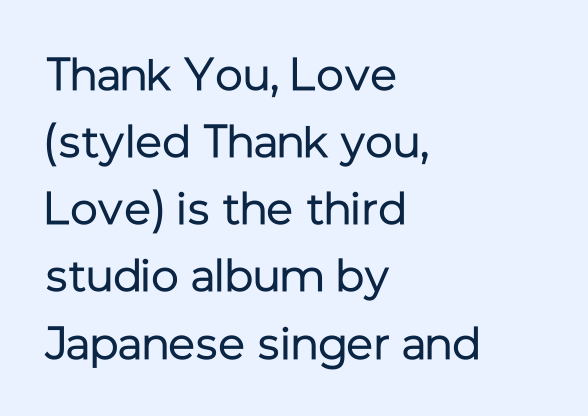
{"serif": "no", "italic": "no", "bold": "no", "weight": "regular", "width": "normal", "stroke_contrast": "low", "x_height": "medium", "monospaced": "no", "underline": "no", "align": "left", "line_spacing": "normal", "line_spacing_ratio": 1.46, "letter_spacing": "normal", "letter_spacing_em": 0.0, "glyph_px": 46}
